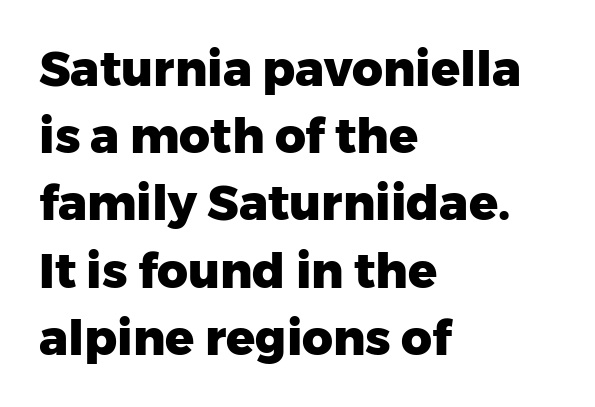
A dark, heavy texture on the line: the type is bold. Each row of text sits above clean, open space. Letterform terminals end flat and unadorned throughout the passage. This rendering leaves character spacing at its baseline value. The specimen reads as upright at a glance. Is this a fixed-width face? No — the glyphs have proportional, varying widths.
